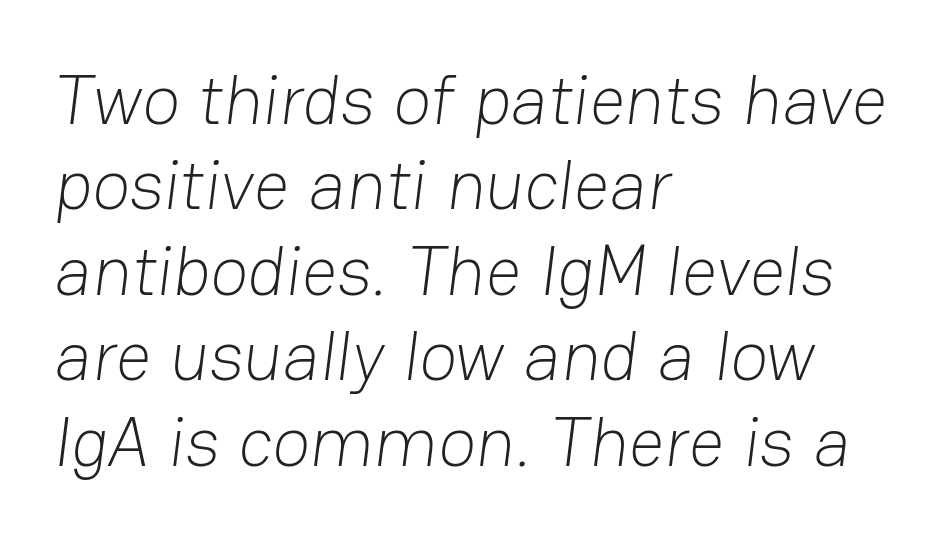
The image shows 70 px light sans-serif type; set left-aligned, line spacing 1.22x, normal letter spacing, not underlined; low stroke contrast and a medium x-height.
